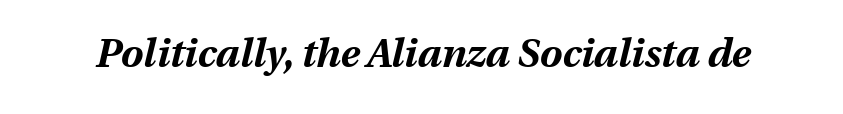
Q: Is the text bold? A: Yes.
Q: Is the text italic (slanted)? A: Yes, it leans right by about 13 degrees.
Q: Is the text underlined? A: No.
Q: Is the spacing between letters normal or unusually wide? A: Normal.
Q: Width (condensed, normal, or wide)? A: Normal.
Q: Stroke contrast? A: Medium.
Q: x-height? A: Medium.
Q: Monospaced? A: No.
